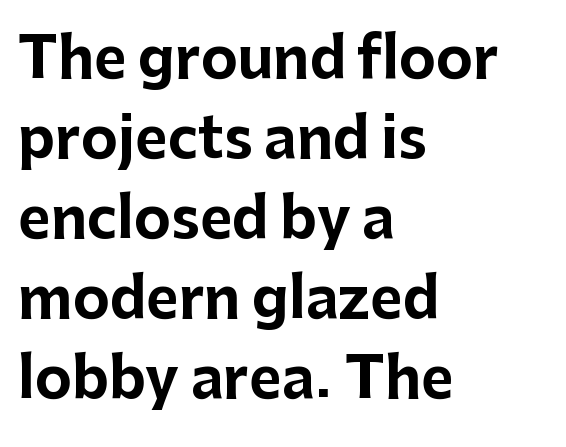
{"serif": "no", "italic": "no", "bold": "yes", "weight": "bold", "width": "normal", "stroke_contrast": "low", "x_height": "medium", "monospaced": "no", "underline": "no", "align": "left", "line_spacing": "normal", "line_spacing_ratio": 1.43, "letter_spacing": "normal", "letter_spacing_em": 0.0, "glyph_px": 56}
